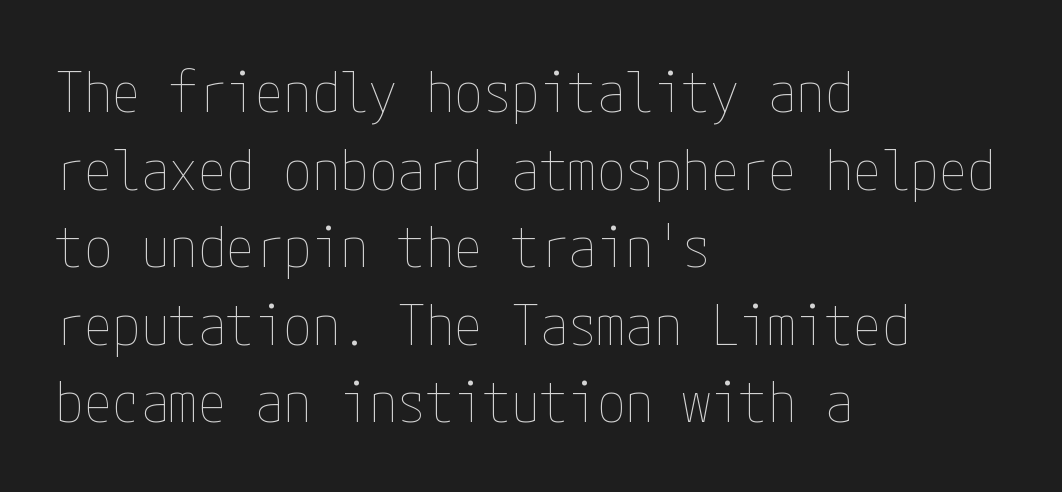
The image shows 57 px thin, condensed type, upright; set left-aligned, normal line spacing (1.36x), normal letter spacing, not underlined; low stroke contrast and a medium x-height.
